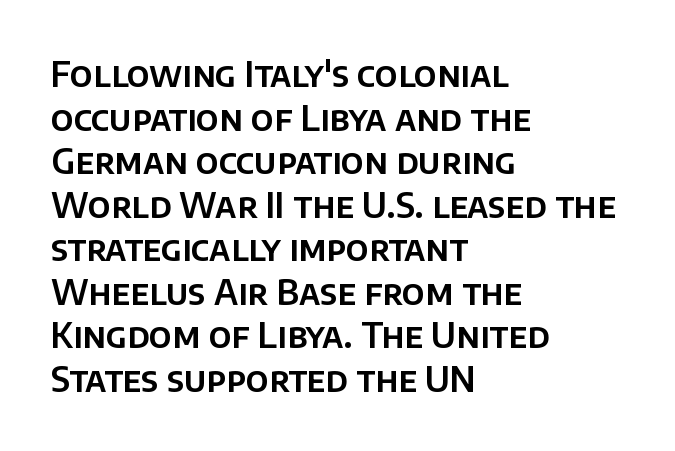
The image shows 34 px sans-serif type, upright; set left-aligned, normal line spacing (1.28x), normal letter spacing, not underlined; low stroke contrast and a large x-height.
